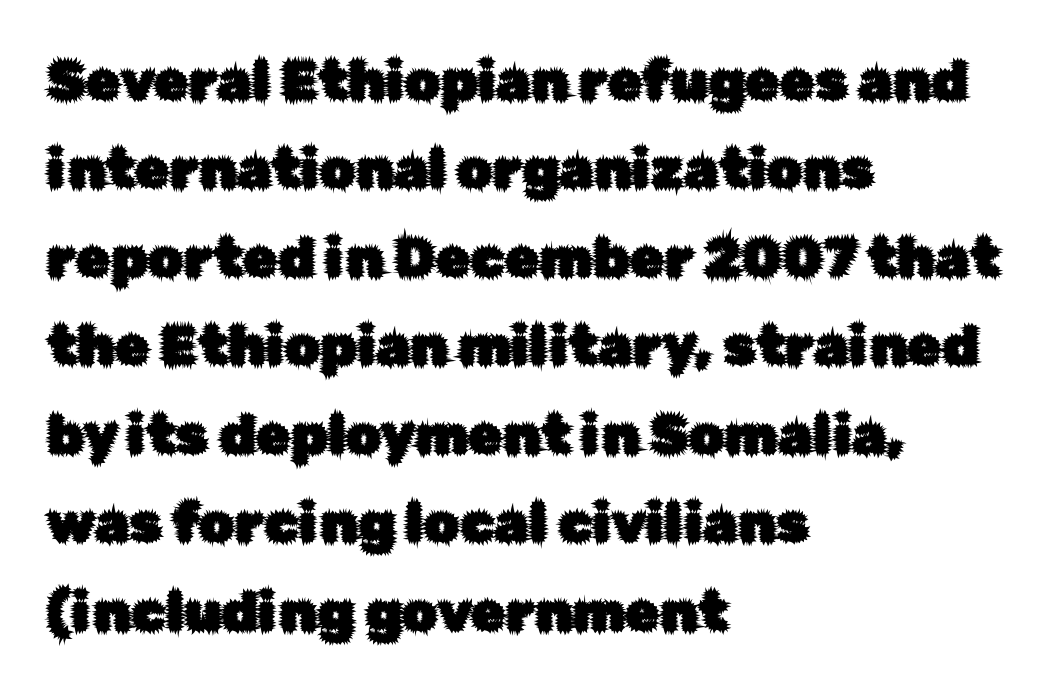
{"serif": "no", "italic": "no", "width": "normal", "stroke_contrast": "low", "x_height": "medium", "monospaced": "no", "underline": "no", "align": "left", "line_spacing": "normal", "line_spacing_ratio": 1.58, "letter_spacing": "normal", "letter_spacing_em": 0.0, "glyph_px": 56}
